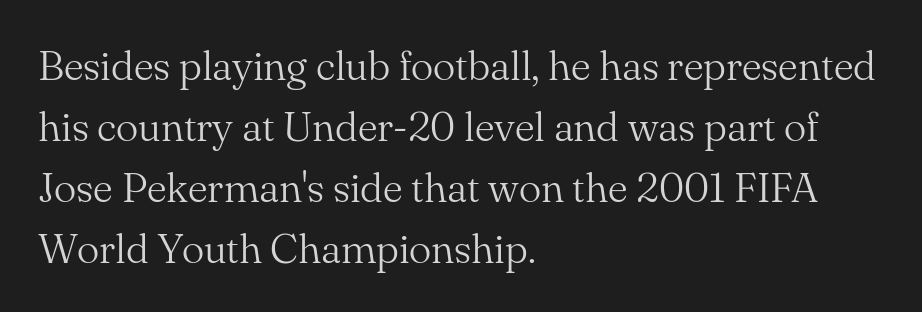
Q: Is the text bold? A: No.
Q: Is the text italic (slanted)? A: No, it is upright.
Q: Is the typeface a serif or a sans-serif typeface? A: Serif.
Q: Is the text underlined? A: No.
Q: How is the paragraph aligned? A: Left-aligned.
Q: Is the spacing between letters normal or unusually wide? A: Normal.
Q: Is the spacing between lines tight, normal or loose? A: Normal.
Q: Width (condensed, normal, or wide)? A: Normal.
Q: Stroke contrast? A: Medium.
Q: x-height? A: Small.
Q: Monospaced? A: No.
